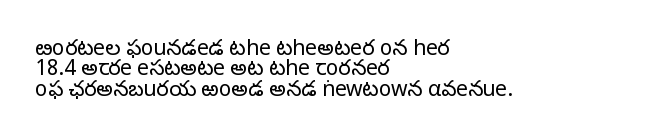
The image shows 21 px text type, upright; set left-aligned, tight line spacing (0.97x), normal letter spacing, not underlined.
